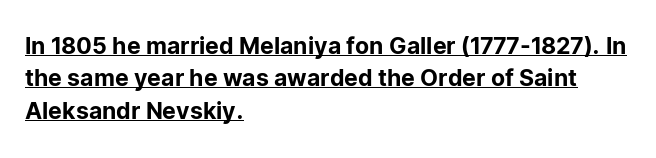
This sample carries an underscore along the baseline area. Vertical strokes here are truly vertical. In terms of leading, this rendering sits right in the middle. Standard letterfit; no display-style spreading of the glyphs.
